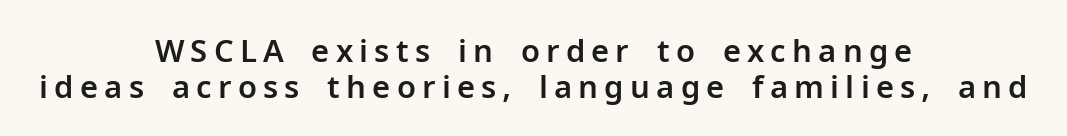
{"serif": "no", "italic": "no", "width": "normal", "stroke_contrast": "low", "x_height": "medium", "monospaced": "no", "underline": "no", "align": "center", "line_spacing_ratio": 1.16, "letter_spacing": "wide", "letter_spacing_em": 0.2, "glyph_px": 31}
